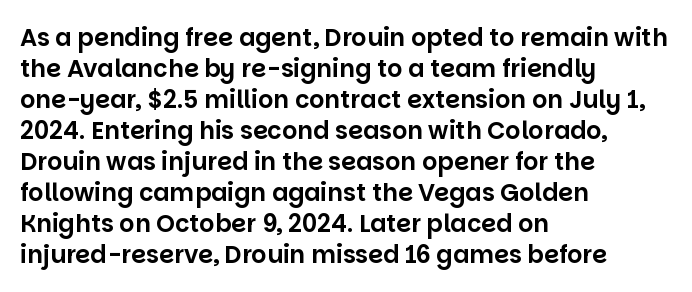
The rag falls on the right side of this text block. How would I describe the line gaps? Plain and ordinary. Ordinary non-slanted type is in use. The gaps between neighbouring characters are ordinary and unremarkable.
